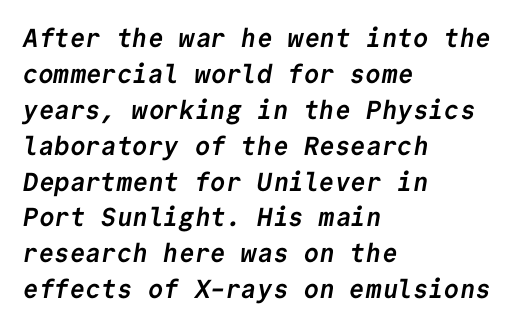
{"bold": "yes", "underline": "no", "align": "left", "line_spacing": "normal", "line_spacing_ratio": 1.38, "letter_spacing": "normal", "letter_spacing_em": 0.0, "glyph_px": 26}
